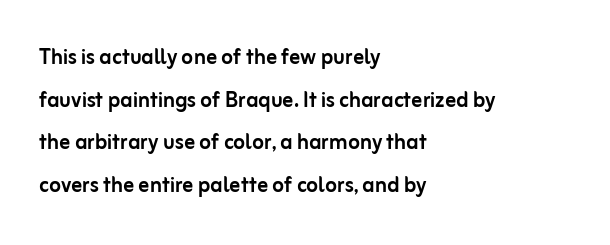
Q: Is the text italic (slanted)? A: No, it is upright.
Q: Is the text underlined? A: No.
Q: How is the paragraph aligned? A: Left-aligned.
Q: Is the spacing between letters normal or unusually wide? A: Normal.
Q: Is the spacing between lines tight, normal or loose? A: Normal.
